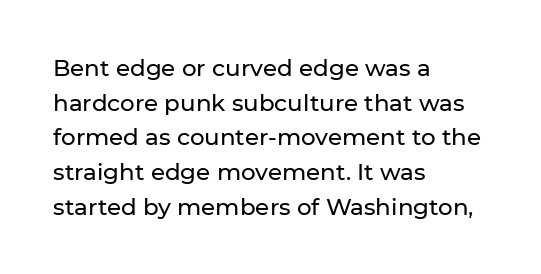
Q: Is the text italic (slanted)? A: No, it is upright.
Q: Is the text underlined? A: No.
Q: How is the paragraph aligned? A: Left-aligned.
Q: Is the spacing between letters normal or unusually wide? A: Normal.
Q: Is the spacing between lines tight, normal or loose? A: Normal.
